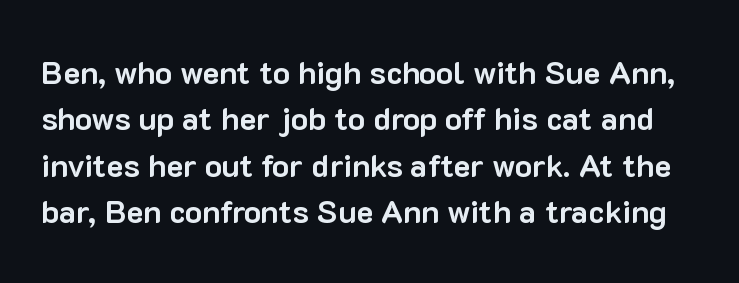
In terms of letterspacing, this is plain default setting. The designer left line spacing at the default. Type without underlining. Examine the stroke ends and you'll find no serifs.
